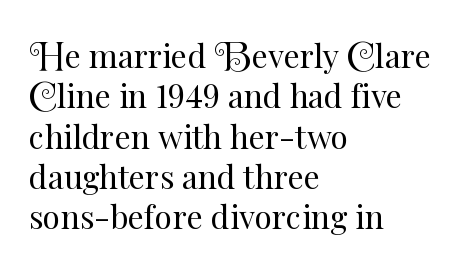
The image shows 32 px regular-weight type, upright; set left-aligned, normal line spacing (1.26x), normal letter spacing, not underlined; medium stroke contrast and a small x-height.
